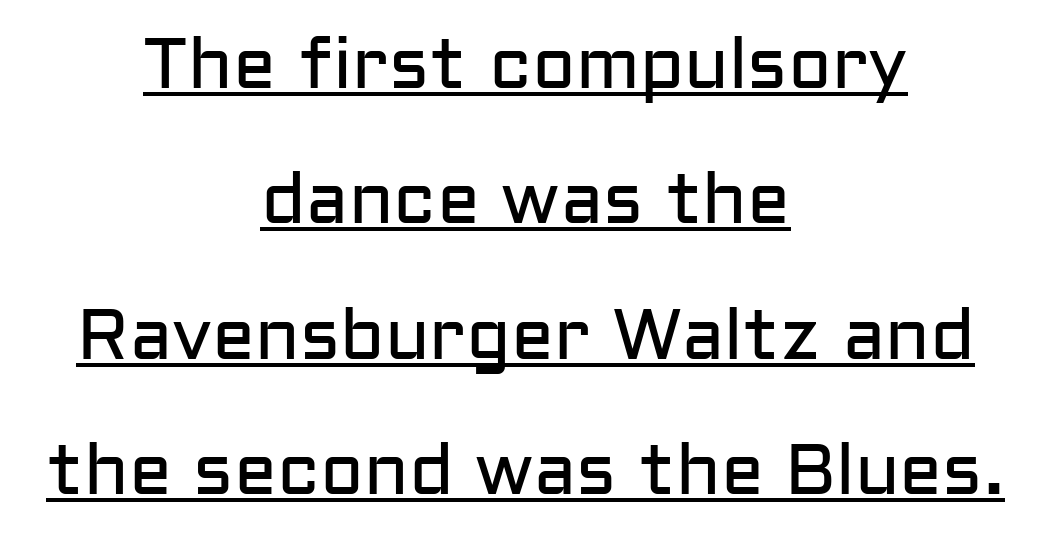
Caption: face not bold, strokes unweighted. Alignment: centered. What stands out about the letter spacing? Nothing — it is the standard amount. The letters advance in unequal steps, a hallmark of proportional type. It's the straight-up-and-down kind of type.
